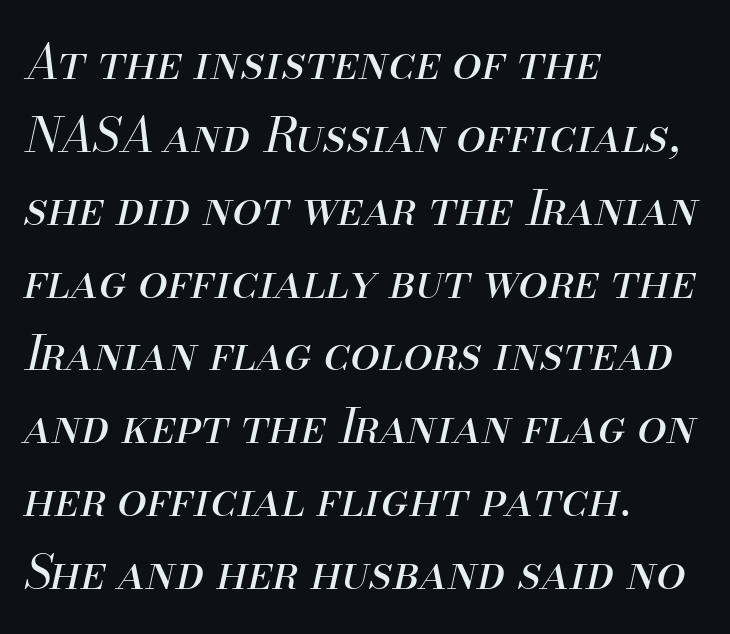
{"italic": "yes", "lean": "right", "slant_degrees": 13, "bold": "no", "weight": "regular", "width": "normal", "stroke_contrast": "medium", "x_height": "small", "monospaced": "no", "underline": "no", "align": "left", "line_spacing": "normal", "line_spacing_ratio": 1.55, "letter_spacing": "normal", "letter_spacing_em": 0.0, "glyph_px": 47}
